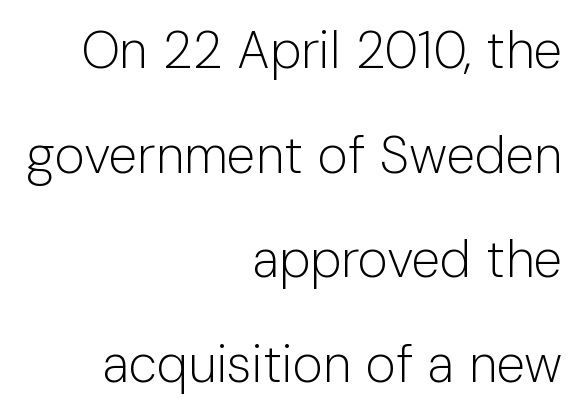
{"serif": "no", "italic": "no", "bold": "no", "weight": "light", "width": "normal", "stroke_contrast": "low", "x_height": "medium", "monospaced": "no", "underline": "no", "align": "right", "line_spacing": "loose", "line_spacing_ratio": 2.01, "letter_spacing": "normal", "letter_spacing_em": 0.0, "glyph_px": 52}
